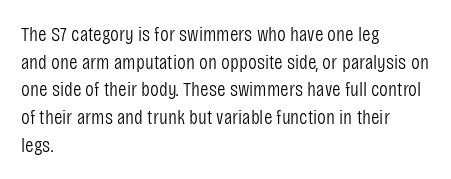
Every stem runs plumb, perpendicular to the baseline. Leftover space on each line is placed entirely after the last word. Check the space under the baseline: it is left empty. This reads as an unemphasized weight, regular at the heaviest. Caption: standard tracking, unaltered.
